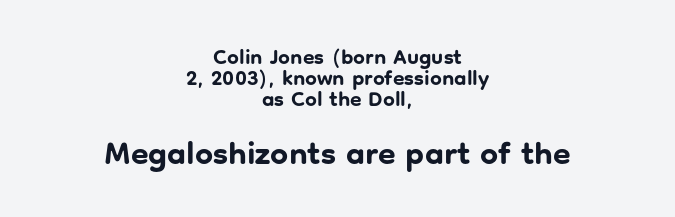
{"serif": "no", "italic": "no", "bold": "yes", "weight": "bold", "width": "normal", "stroke_contrast": "low", "x_height": "medium", "monospaced": "no", "underline": "no", "align": "center", "line_spacing": "tight", "line_spacing_ratio": 1.01, "letter_spacing": "normal", "letter_spacing_em": 0.0, "larger_block": "second", "size_ratio": 1.52, "glyph_px": 32}
